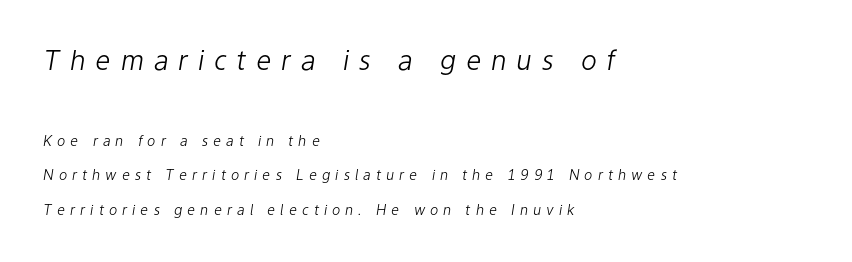
{"italic": "yes", "lean": "right", "slant_degrees": 9, "bold": "no", "underline": "no", "align": "left", "line_spacing": "loose", "line_spacing_ratio": 2.48, "letter_spacing": "wide", "letter_spacing_em": 0.36, "larger_block": "first", "size_ratio": 1.93, "glyph_px": 27}
